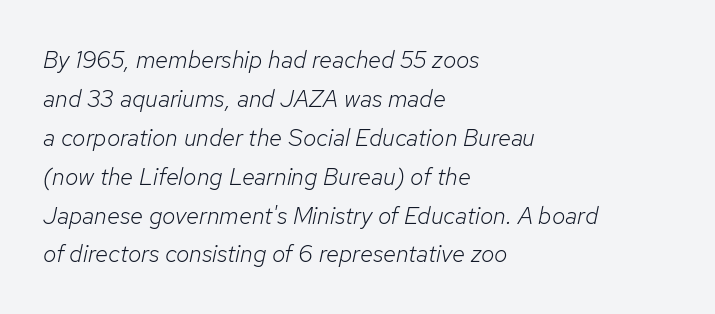
Q: Is the text bold? A: No.
Q: Is the text italic (slanted)? A: Yes, it leans right by about 12 degrees.
Q: Is the text underlined? A: No.
Q: How is the paragraph aligned? A: Left-aligned.
Q: Is the spacing between letters normal or unusually wide? A: Normal.
Q: Is the spacing between lines tight, normal or loose? A: Normal.
